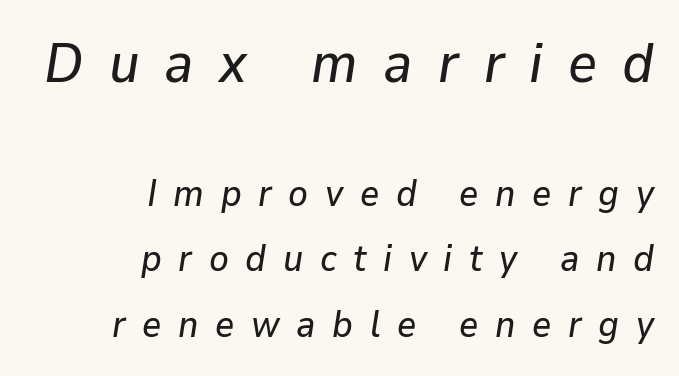
{"italic": "yes", "lean": "right", "slant_degrees": 9, "width": "normal", "stroke_contrast": "low", "x_height": "medium", "monospaced": "no", "underline": "no", "align": "right", "line_spacing_ratio": 1.76, "letter_spacing": "wide", "letter_spacing_em": 0.45, "larger_block": "first", "size_ratio": 1.51, "glyph_px": 56}
